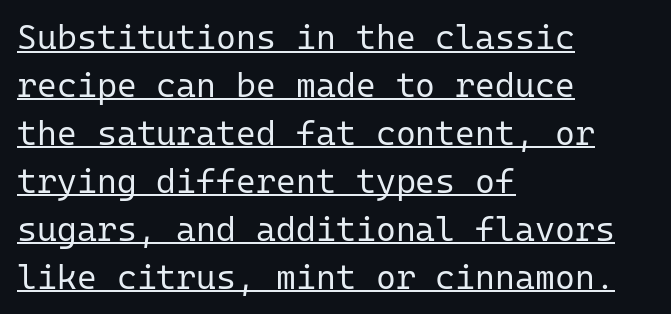
Note the uniform advance width — an 'i' takes as much space as an 'm'. The font is comparable to plain body text, perhaps lighter. The typeface chosen for these lines omits serifs. Here the glyphs are tracked normally, forming tight word shapes.
